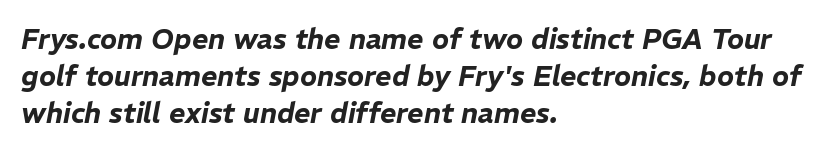
{"italic": "yes", "lean": "right", "slant_degrees": 11, "width": "normal", "stroke_contrast": "low", "x_height": "medium", "monospaced": "no", "underline": "no", "align": "left", "line_spacing": "normal", "line_spacing_ratio": 1.33, "letter_spacing": "normal", "letter_spacing_em": 0.0, "glyph_px": 28}
